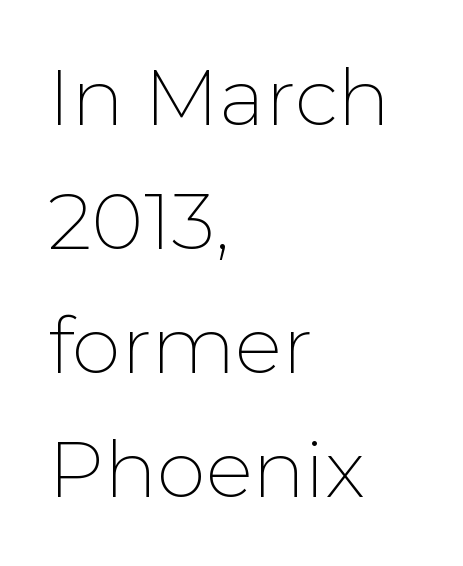
The image shows 79 px thin sans-serif type, upright; set left-aligned, normal line spacing (1.57x), normal letter spacing, not underlined; low stroke contrast and a medium x-height.
